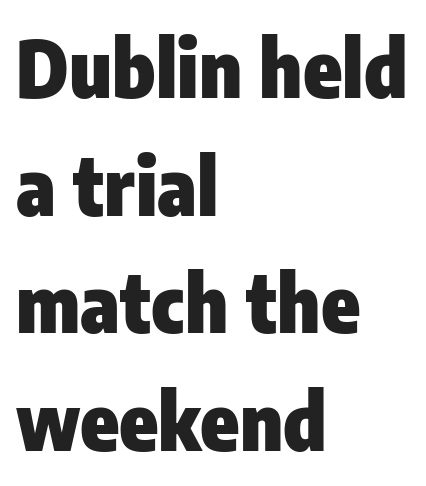
Q: Is the text bold? A: Yes.
Q: Is the text italic (slanted)? A: No, it is upright.
Q: Is the typeface a serif or a sans-serif typeface? A: Sans-serif.
Q: Is the text underlined? A: No.
Q: How is the paragraph aligned? A: Left-aligned.
Q: Is the spacing between letters normal or unusually wide? A: Normal.
Q: Is the spacing between lines tight, normal or loose? A: Normal.
Q: Width (condensed, normal, or wide)? A: Condensed.
Q: Stroke contrast? A: Low.
Q: x-height? A: Medium.
Q: Monospaced? A: No.
